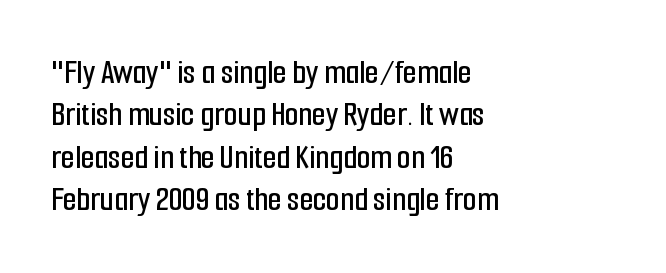
The image shows 35 px condensed sans-serif type, upright; set left-aligned, line spacing 1.21x, normal letter spacing, not underlined; low stroke contrast and a medium x-height.
